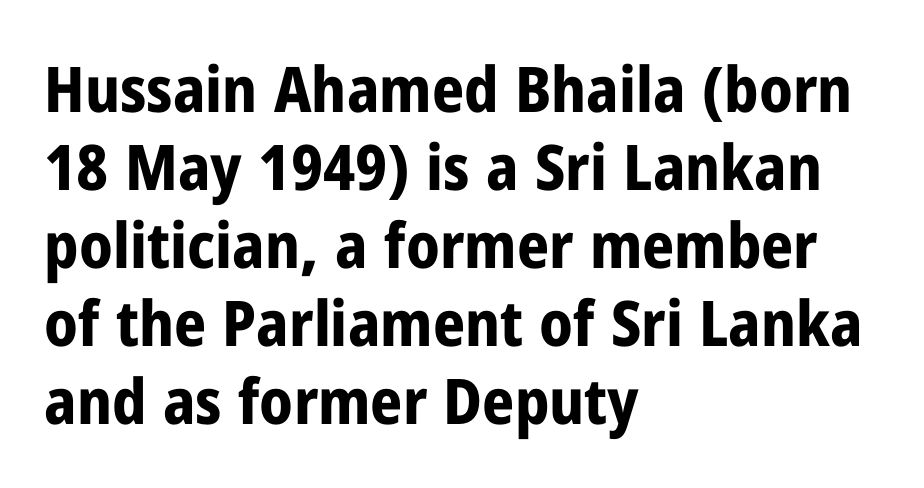
The image shows 63 px bold, condensed sans-serif type, upright; set left-aligned, line spacing 1.24x, normal letter spacing, not underlined; low stroke contrast and a medium x-height.
